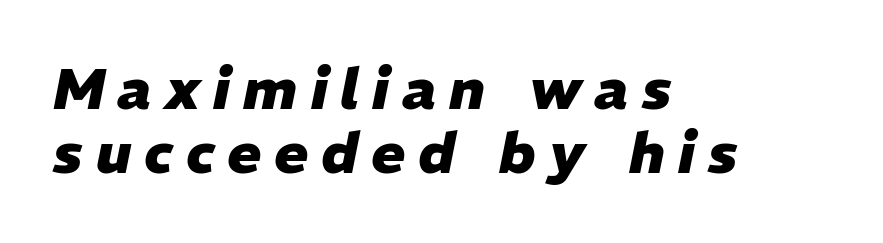
{"italic": "yes", "lean": "right", "slant_degrees": 11, "bold": "yes", "weight": "heavy", "width": "normal", "stroke_contrast": "low", "x_height": "medium", "monospaced": "no", "underline": "no", "align": "left", "line_spacing": "tight", "line_spacing_ratio": 1.13, "letter_spacing": "wide", "letter_spacing_em": 0.23, "glyph_px": 57}
